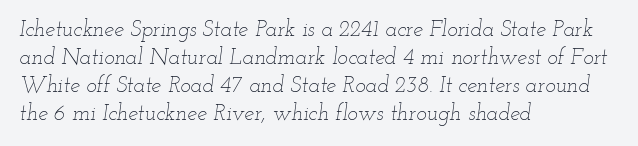
Q: Is the text bold? A: No.
Q: Is the text italic (slanted)? A: Yes, it leans right by about 12 degrees.
Q: Is the text underlined? A: No.
Q: How is the paragraph aligned? A: Left-aligned.
Q: Is the spacing between letters normal or unusually wide? A: Normal.
Q: Is the spacing between lines tight, normal or loose? A: Normal.
